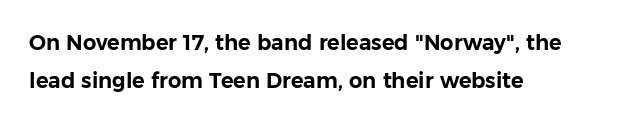
Q: Is the text italic (slanted)? A: No, it is upright.
Q: Is the text underlined? A: No.
Q: How is the paragraph aligned? A: Left-aligned.
Q: Is the spacing between letters normal or unusually wide? A: Normal.
